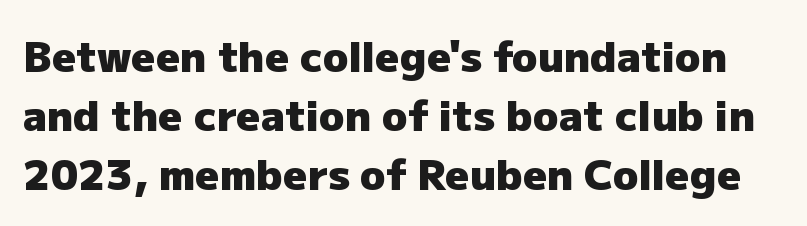
The image shows 42 px heavy sans-serif type, upright; set normal line spacing (1.4x), normal letter spacing, not underlined; low stroke contrast and a medium x-height.
